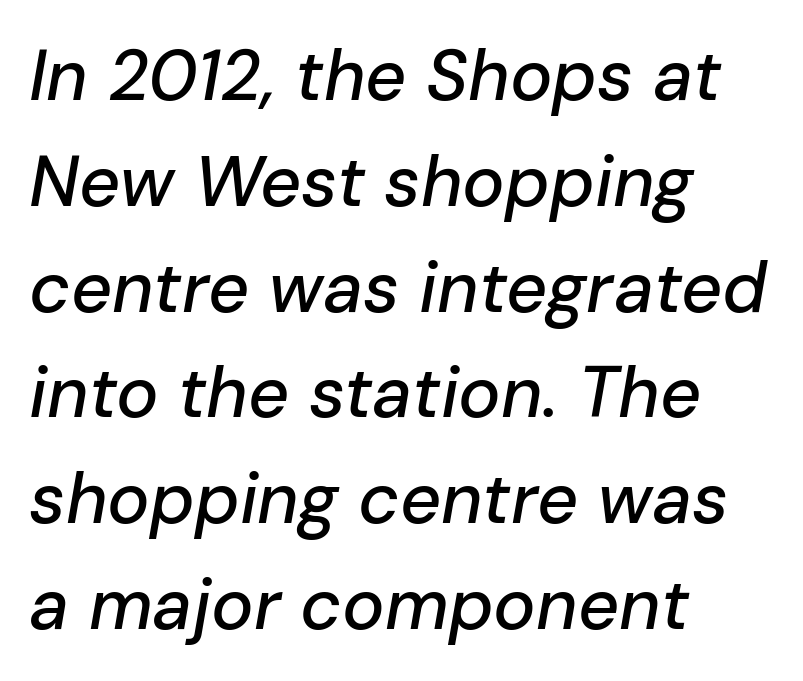
Q: Is the text italic (slanted)? A: Yes, it leans right by about 10 degrees.
Q: Is the text underlined? A: No.
Q: How is the paragraph aligned? A: Left-aligned.
Q: Is the spacing between letters normal or unusually wide? A: Normal.
Q: Is the spacing between lines tight, normal or loose? A: Normal.
Q: Width (condensed, normal, or wide)? A: Normal.
Q: Stroke contrast? A: Low.
Q: x-height? A: Medium.
Q: Monospaced? A: No.
